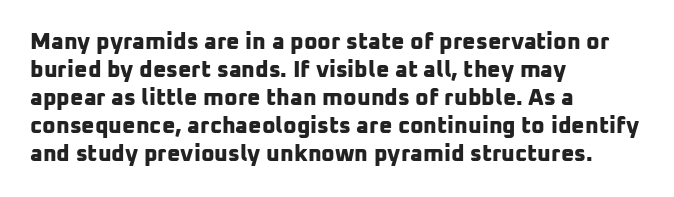
{"bold": "yes", "underline": "no", "align": "left", "line_spacing_ratio": 1.22, "letter_spacing": "normal", "letter_spacing_em": 0.0, "glyph_px": 23}
